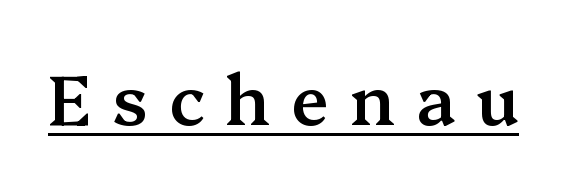
Italic? Not at all — the glyphs are vertical. Varying glyph widths throughout — classic text-font behaviour. The glyphs in this specimen are seriffed. Words appear elongated and porous because spacing is wide.
